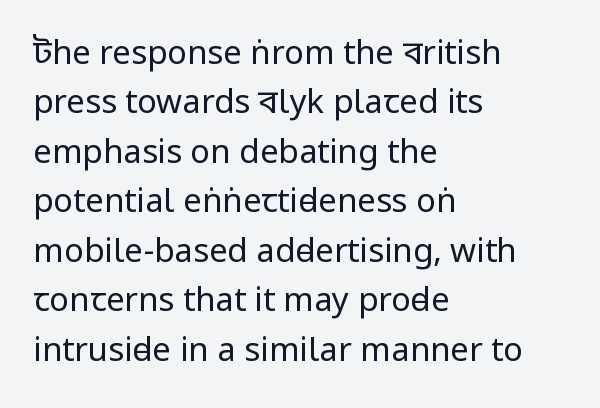
The image shows 33 px regular-weight, condensed sans-serif type, upright; set left-aligned, normal line spacing (1.5x), normal letter spacing, not underlined; low stroke contrast.
